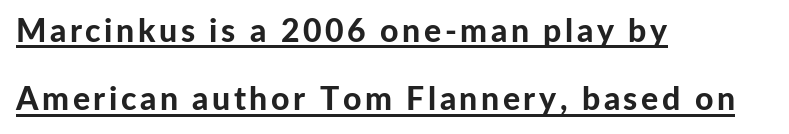
{"serif": "no", "italic": "no", "bold": "yes", "weight": "bold", "width": "normal", "stroke_contrast": "low", "x_height": "medium", "monospaced": "no", "underline": "yes", "align": "left", "line_spacing": "loose", "line_spacing_ratio": 2.13, "glyph_px": 32}
